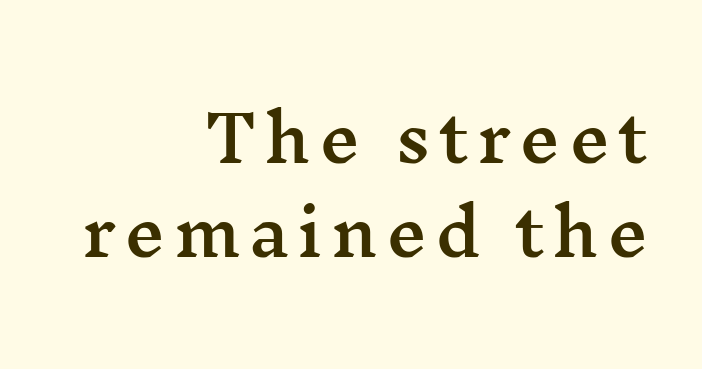
The rendering uses natural spacing where letterforms have individual widths. Plain, unruled lines of type. The line-height multiplier appears to be the usual default. A serif font was chosen for this passage.
